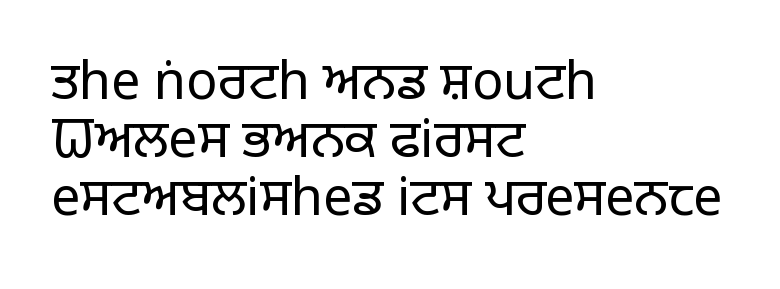
The image shows 52 px light sans-serif type, upright; set left-aligned, tight line spacing (1.12x), normal letter spacing, not underlined; low stroke contrast and a large x-height.
